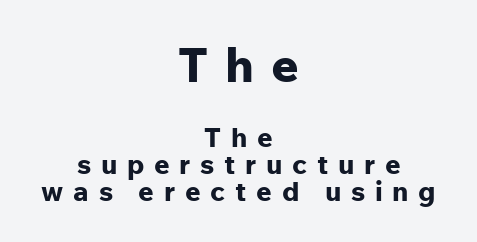
The type sits square on the baseline with zero lean. A clean baseline with only descenders dipping below it. This is sans-serif lettering, the kind often seen on screens and signage. Do the characters align in a grid? No, the font is proportional. Leading: reduced. Strong, thick strokes mark this as bold type.
